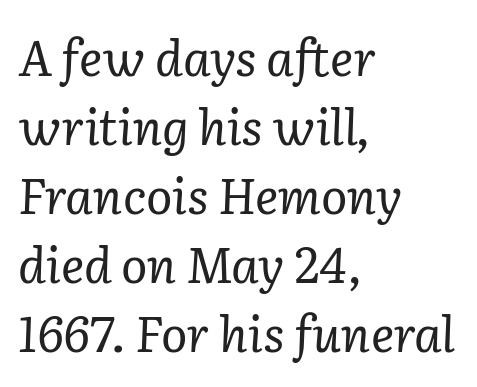
The image shows 49 px regular-weight serif type, italic (leaning right); set left-aligned, normal line spacing (1.41x), normal letter spacing, not underlined; low stroke contrast and a medium x-height.
